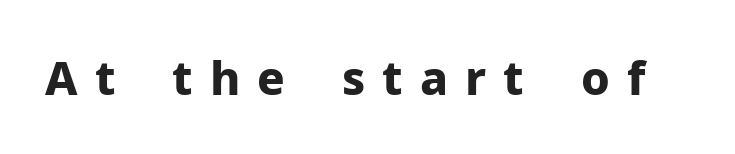
{"serif": "no", "italic": "no", "bold": "yes", "weight": "bold", "width": "normal", "stroke_contrast": "low", "x_height": "medium", "monospaced": "no", "underline": "no", "letter_spacing": "wide", "letter_spacing_em": 0.37, "glyph_px": 46}
